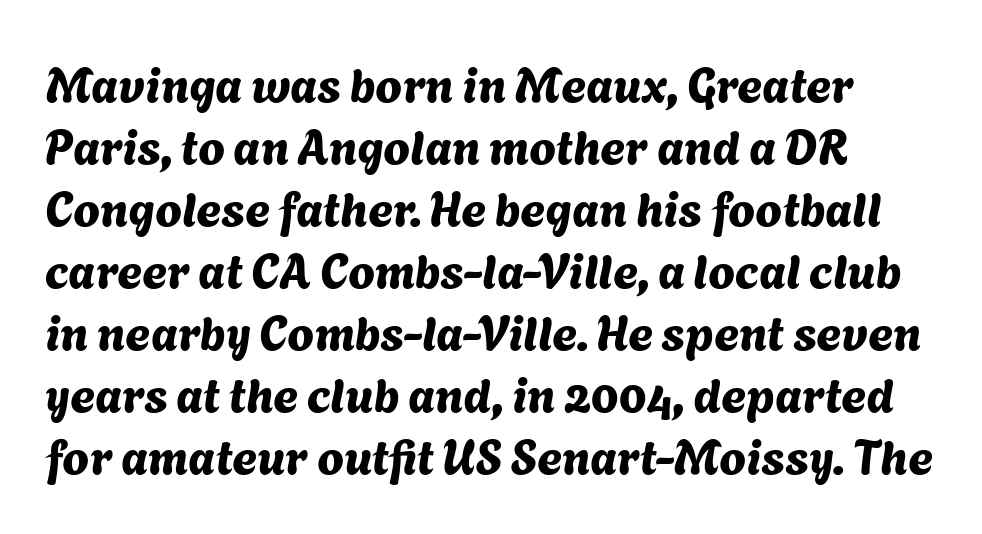
Q: Is the typeface a serif or a sans-serif typeface? A: Sans-serif.
Q: Is the text underlined? A: No.
Q: Is the spacing between letters normal or unusually wide? A: Normal.
Q: Is the spacing between lines tight, normal or loose? A: Normal.
Q: Width (condensed, normal, or wide)? A: Normal.
Q: Stroke contrast? A: Medium.
Q: x-height? A: Medium.
Q: Monospaced? A: No.
